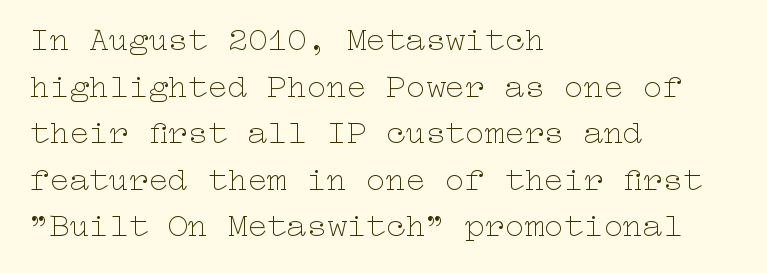
{"italic": "no", "bold": "no", "weight": "thin", "width": "wide", "stroke_contrast": "low", "x_height": "medium", "underline": "no", "align": "left", "line_spacing": "normal", "line_spacing_ratio": 1.41, "letter_spacing": "normal", "letter_spacing_em": 0.0, "glyph_px": 33}
